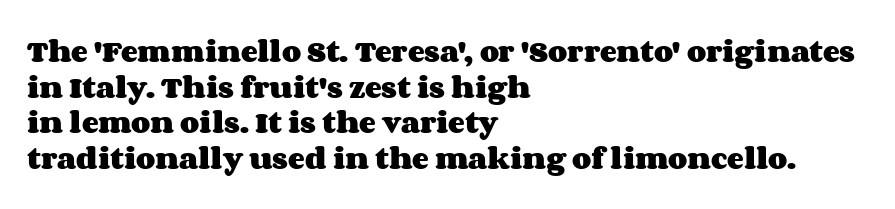
Q: Is the text bold? A: Yes.
Q: Is the text italic (slanted)? A: No, it is upright.
Q: Is the text underlined? A: No.
Q: How is the paragraph aligned? A: Left-aligned.
Q: Is the spacing between letters normal or unusually wide? A: Normal.
Q: Is the spacing between lines tight, normal or loose? A: Normal.
